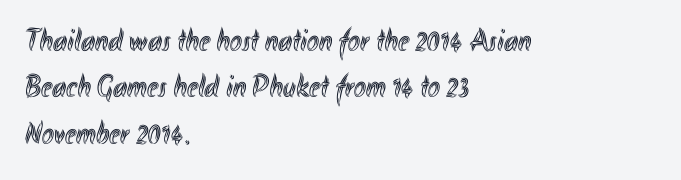
Glyph-to-glyph distance matches everyday printed text. Type without underlining. Compared with typical paragraphs, the rows here are spaced about the same. The lines in this sample share a left origin and differ only in where they stop. Proportional: the letters do not fall into vertical columns.
